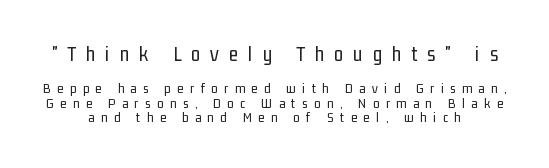
Visually, the top section dominates because its glyphs are scaled up. Any mark beneath the type? The region is blank. The typesetting does not lean heavy: it is not bold. The type is letterspaced generously, with wide tracking.
